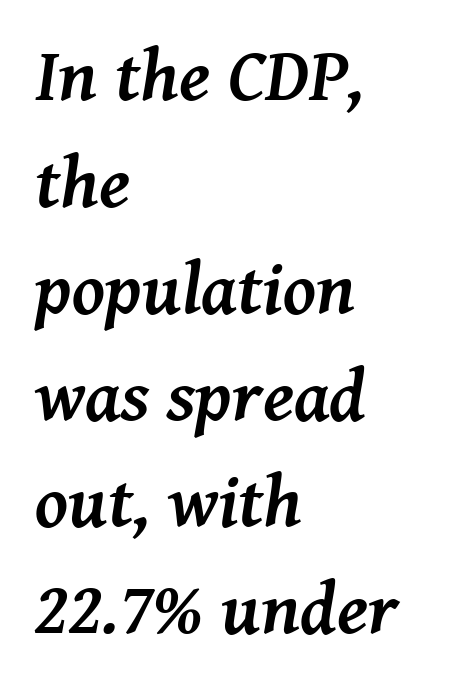
{"serif": "yes", "italic": "yes", "lean": "right", "slant_degrees": 8, "bold": "yes", "weight": "semibold", "width": "normal", "stroke_contrast": "medium", "x_height": "medium", "monospaced": "no", "underline": "no", "align": "left", "line_spacing": "normal", "line_spacing_ratio": 1.44, "letter_spacing": "normal", "letter_spacing_em": 0.0, "glyph_px": 74}
